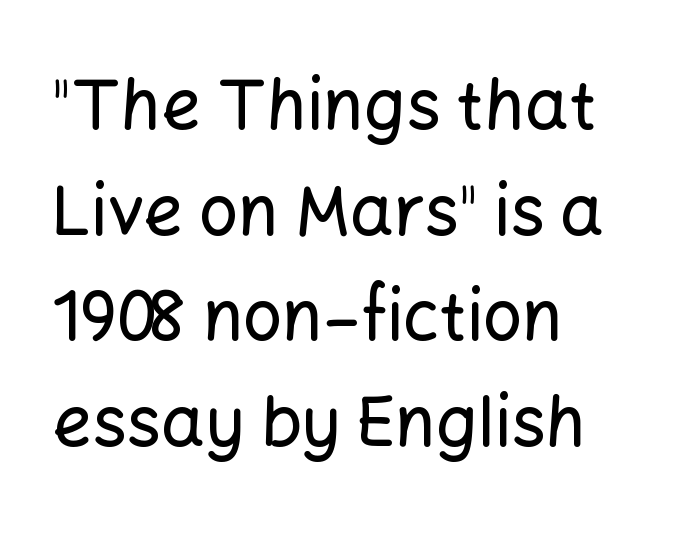
{"serif": "no", "italic": "no", "width": "normal", "stroke_contrast": "low", "x_height": "medium", "monospaced": "no", "underline": "no", "align": "left", "line_spacing": "normal", "line_spacing_ratio": 1.53, "letter_spacing": "normal", "letter_spacing_em": 0.0, "glyph_px": 69}
